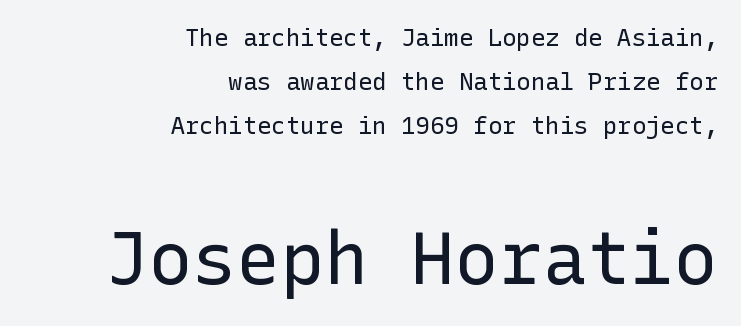
Q: Is the text bold? A: No.
Q: Is the text italic (slanted)? A: No, it is upright.
Q: Is the typeface a serif or a sans-serif typeface? A: Sans-serif.
Q: Is the text underlined? A: No.
Q: How is the paragraph aligned? A: Right-aligned.
Q: Is the spacing between letters normal or unusually wide? A: Normal.
Q: Which block of text is set in a larger size, the first (top) or the second (bottom)? A: The second (bottom) one.
Q: Width (condensed, normal, or wide)? A: Normal.
Q: Stroke contrast? A: Low.
Q: x-height? A: Medium.
